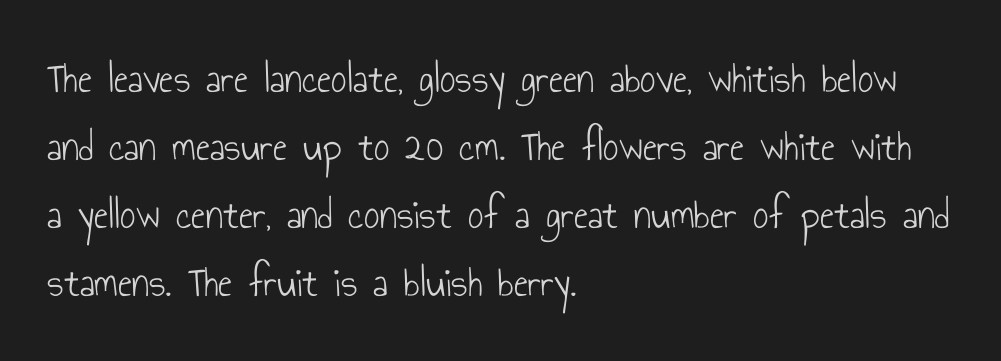
The rendering uses a moderate line-height, typical for paragraphs. No extra tracking has been applied to these lines. Heaviness? Minimal to ordinary, like unemphasized prose. Glance below the letters and you will spot only blank space.
